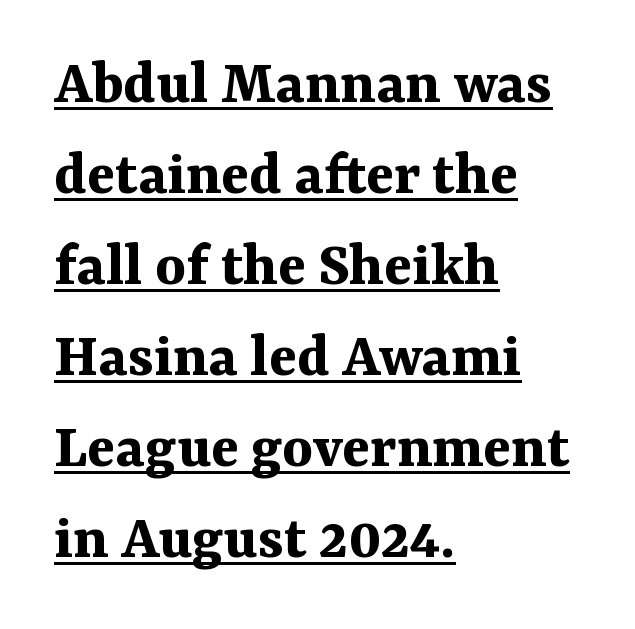
Q: Is the text bold? A: Yes.
Q: Is the text italic (slanted)? A: No, it is upright.
Q: Is the typeface a serif or a sans-serif typeface? A: Serif.
Q: Is the text underlined? A: Yes.
Q: How is the paragraph aligned? A: Left-aligned.
Q: Is the spacing between letters normal or unusually wide? A: Normal.
Q: Is the spacing between lines tight, normal or loose? A: Normal.
Q: Width (condensed, normal, or wide)? A: Normal.
Q: Stroke contrast? A: Medium.
Q: x-height? A: Medium.
Q: Monospaced? A: No.
